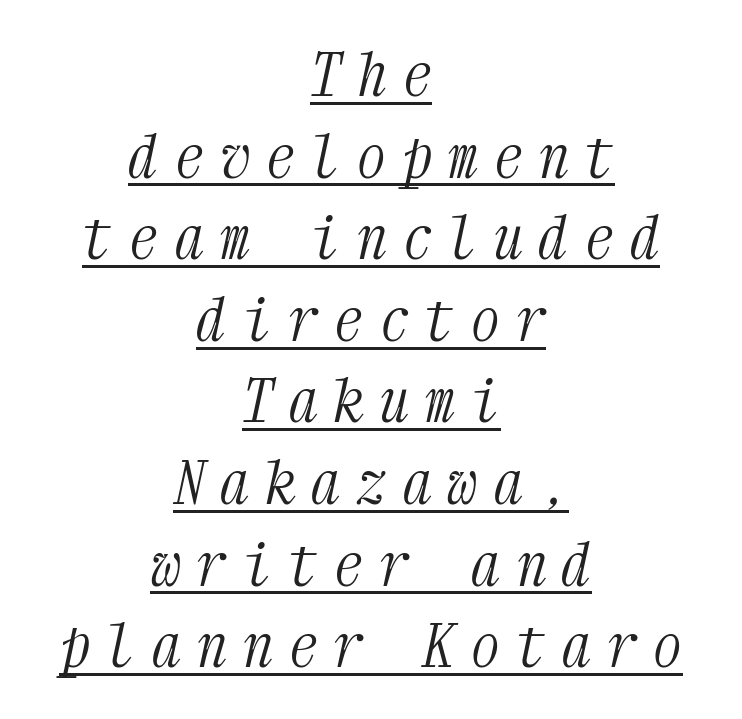
{"serif": "yes", "italic": "yes", "lean": "right", "slant_degrees": 12, "bold": "no", "weight": "light", "width": "condensed", "stroke_contrast": "medium", "x_height": "medium", "monospaced": "yes", "underline": "yes", "align": "center", "line_spacing": "normal", "line_spacing_ratio": 1.36, "letter_spacing": "wide", "letter_spacing_em": 0.26, "glyph_px": 60}
